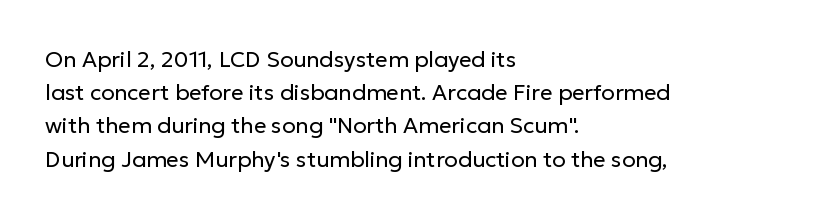
{"italic": "no", "bold": "no", "underline": "no", "align": "left", "line_spacing": "normal", "line_spacing_ratio": 1.51, "letter_spacing": "normal", "letter_spacing_em": 0.0, "glyph_px": 22}
